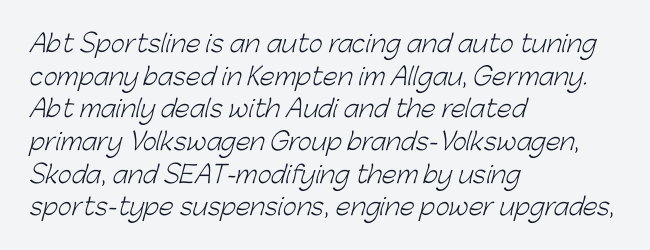
{"bold": "no", "underline": "no", "align": "left", "line_spacing": "normal", "line_spacing_ratio": 1.36, "letter_spacing": "normal", "letter_spacing_em": 0.0, "glyph_px": 24}
